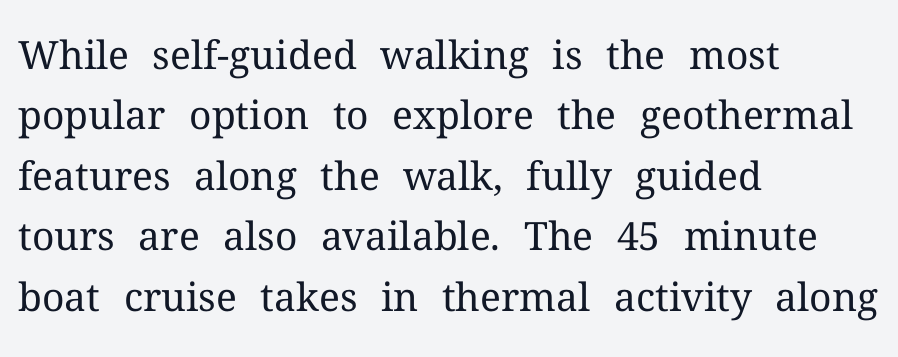
Q: Is the text bold? A: No.
Q: Is the text italic (slanted)? A: No, it is upright.
Q: Is the typeface a serif or a sans-serif typeface? A: Serif.
Q: Is the text underlined? A: No.
Q: How is the paragraph aligned? A: Left-aligned.
Q: Is the spacing between letters normal or unusually wide? A: Normal.
Q: Is the spacing between lines tight, normal or loose? A: Normal.
Q: Width (condensed, normal, or wide)? A: Normal.
Q: Stroke contrast? A: Medium.
Q: x-height? A: Medium.
Q: Monospaced? A: No.
